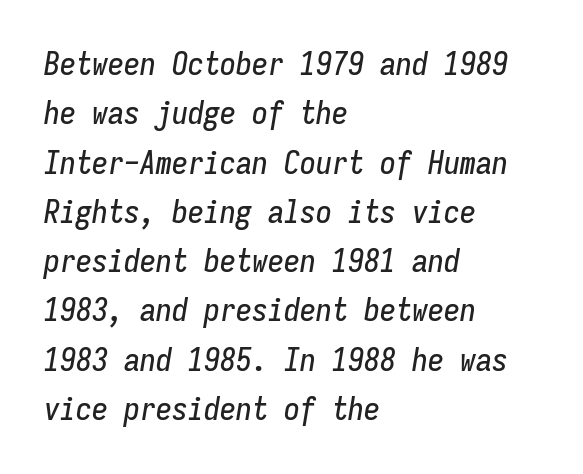
The image shows 32 px condensed type, italic (leaning right), monospaced; set left-aligned, normal line spacing (1.54x), normal letter spacing, not underlined; low stroke contrast and a medium x-height.
